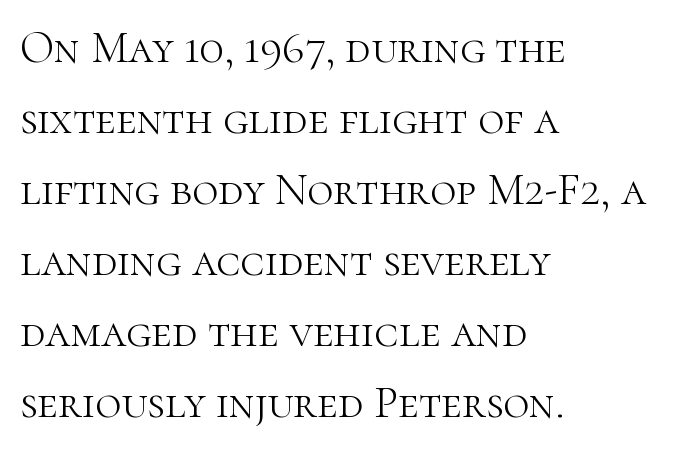
The image shows 45 px light serif type, upright; set left-aligned, normal line spacing (1.58x), normal letter spacing, not underlined; high stroke contrast and a medium x-height.
